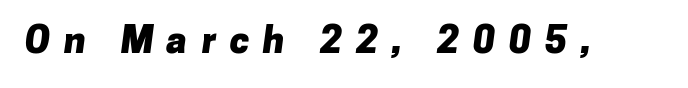
The glyphs have the mass of a bold cut. Letters rest on an invisible, unmarked baseline. The line texture is sparse and dotted thanks to wide tracking. The characters display no serif detailing; their extremities are plain. Note the varied advance widths — an 'i' is clearly narrower than an 'm'.
